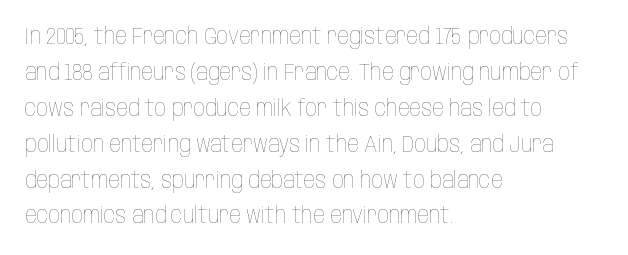
{"italic": "no", "bold": "no", "underline": "no", "align": "left", "line_spacing": "normal", "line_spacing_ratio": 1.56, "letter_spacing": "normal", "letter_spacing_em": 0.0, "glyph_px": 23}
